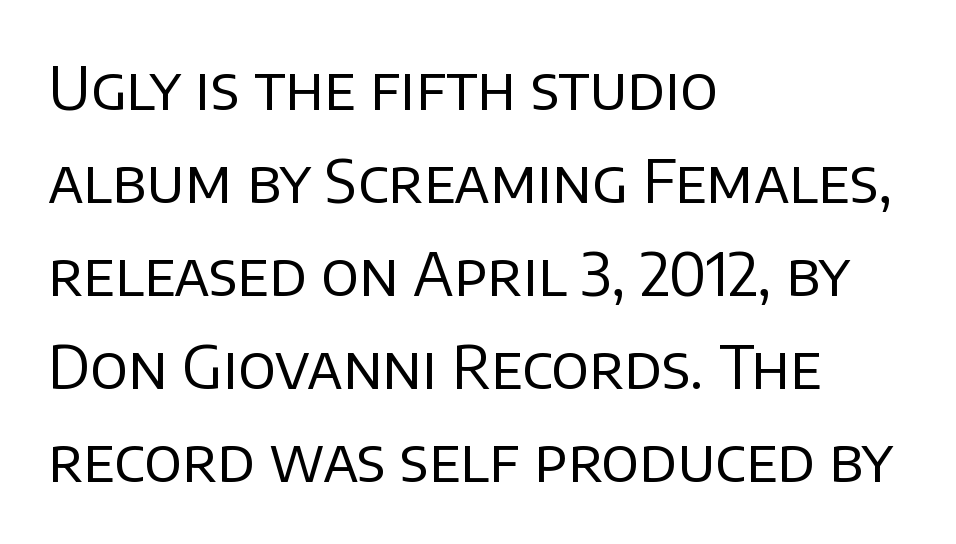
Rule under the text: the space is simply empty. The font family rendered here belongs to the sans-serif group. Which margin do the lines hug? The left one — the right edge is uneven. Rendered with straight, roman letterforms. Is the stroke heavy? The answer is a plain regular-or-lighter. Each letter keeps its own natural width here, so spacing adapts to shape.
